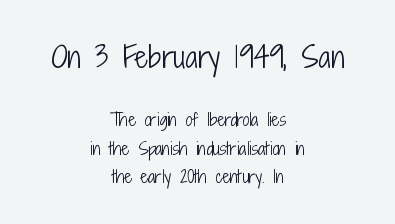
Q: Is the text bold? A: No.
Q: Is the text italic (slanted)? A: No, it is upright.
Q: Is the typeface a serif or a sans-serif typeface? A: Sans-serif.
Q: Is the text underlined? A: No.
Q: How is the paragraph aligned? A: Centered.
Q: Is the spacing between letters normal or unusually wide? A: Normal.
Q: Is the spacing between lines tight, normal or loose? A: Normal.
Q: Which block of text is set in a larger size, the first (top) or the second (bottom)? A: The first (top) one.
Q: Width (condensed, normal, or wide)? A: Condensed.
Q: Stroke contrast? A: Low.
Q: x-height? A: Medium.
Q: Monospaced? A: No.
